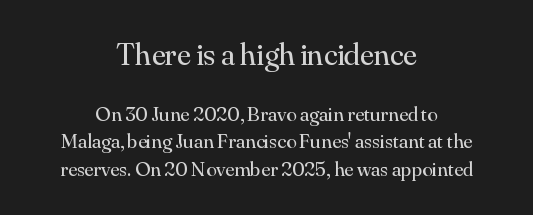
Q: Is the text bold? A: No.
Q: Is the text italic (slanted)? A: No, it is upright.
Q: Is the typeface a serif or a sans-serif typeface? A: Serif.
Q: Is the text underlined? A: No.
Q: How is the paragraph aligned? A: Centered.
Q: Is the spacing between letters normal or unusually wide? A: Normal.
Q: Is the spacing between lines tight, normal or loose? A: Normal.
Q: Which block of text is set in a larger size, the first (top) or the second (bottom)? A: The first (top) one.
Q: Width (condensed, normal, or wide)? A: Normal.
Q: Stroke contrast? A: Medium.
Q: x-height? A: Small.
Q: Monospaced? A: No.
